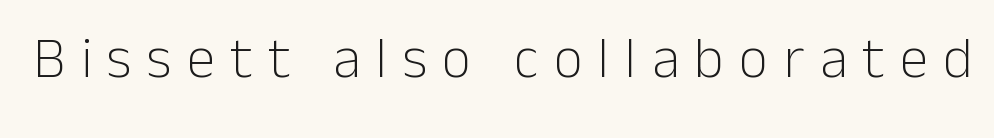
The cut favours lightness, reaching ordinary text weight at its darkest. Substantial extra tracking has been applied to these lines. The font's upright variant was chosen for this text. The letters advance in unequal steps, a hallmark of proportional type. A sans-serif font was chosen for this passage.
